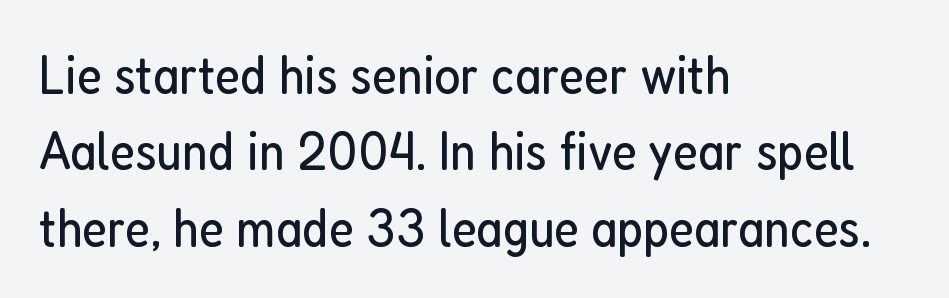
Q: Is the text bold? A: No.
Q: Is the text italic (slanted)? A: No, it is upright.
Q: Is the typeface a serif or a sans-serif typeface? A: Sans-serif.
Q: Is the text underlined? A: No.
Q: How is the paragraph aligned? A: Left-aligned.
Q: Is the spacing between letters normal or unusually wide? A: Normal.
Q: Is the spacing between lines tight, normal or loose? A: Normal.
Q: Width (condensed, normal, or wide)? A: Condensed.
Q: Stroke contrast? A: Low.
Q: x-height? A: Medium.
Q: Monospaced? A: No.
